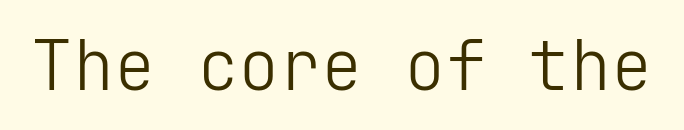
{"serif": "no", "italic": "no", "bold": "no", "weight": "light", "width": "normal", "stroke_contrast": "low", "x_height": "medium", "underline": "no", "letter_spacing": "normal", "letter_spacing_em": 0.0, "glyph_px": 69}
